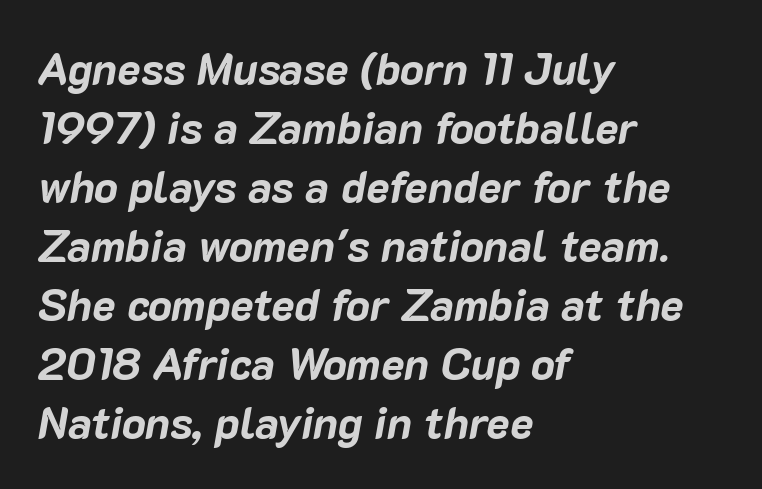
The image shows 44 px bold type, italic (leaning right); set left-aligned, normal line spacing (1.34x), normal letter spacing, not underlined; low stroke contrast and a medium x-height.
